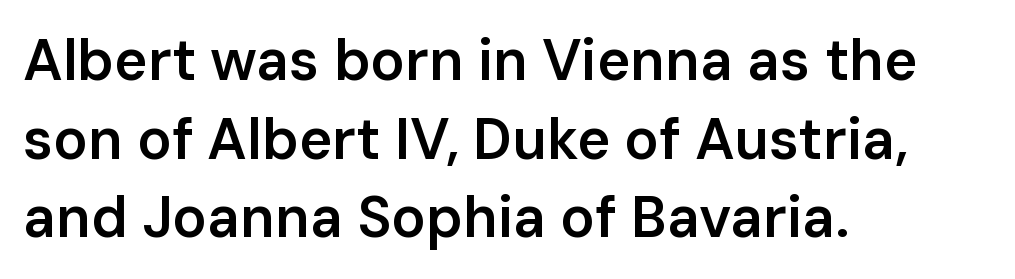
The image shows 57 px semibold sans-serif type, upright; set left-aligned, normal line spacing (1.38x), normal letter spacing, not underlined; low stroke contrast and a medium x-height.
